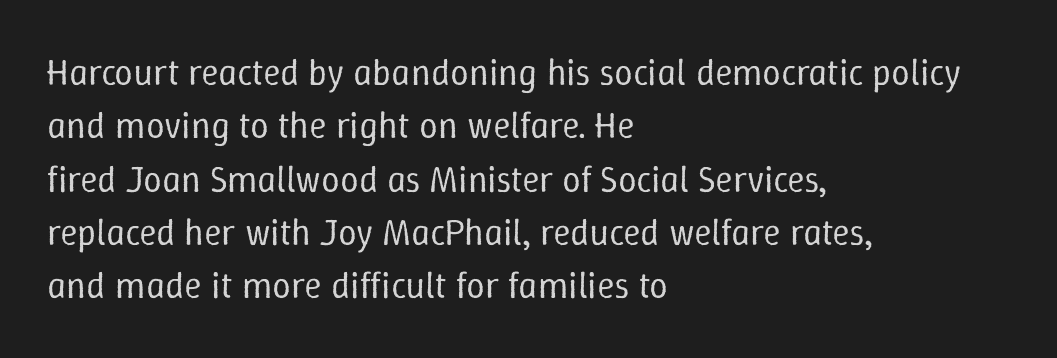
The image shows 37 px regular-weight type, upright; set left-aligned, normal line spacing (1.44x), normal letter spacing, not underlined; low stroke contrast and a medium x-height.
